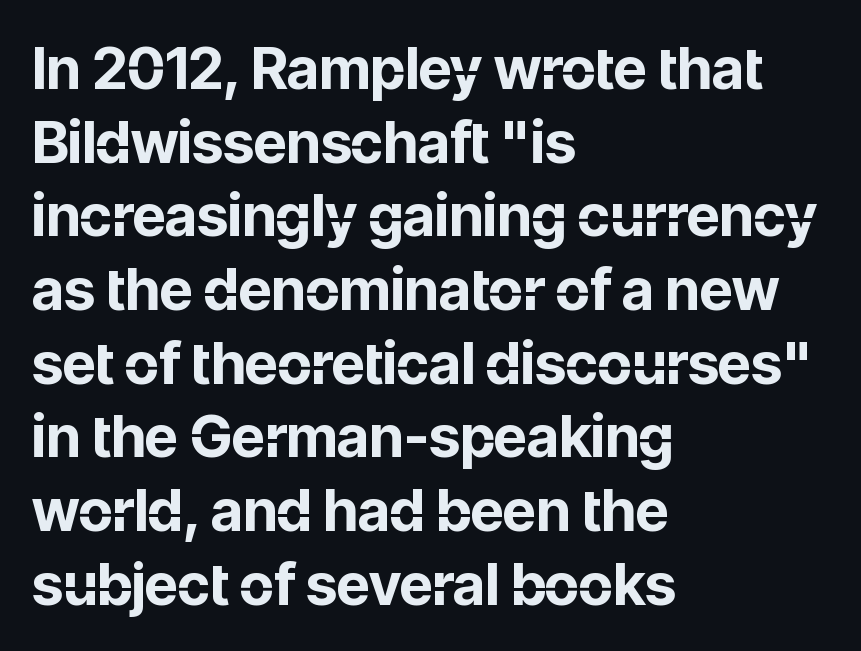
Q: Is the text bold? A: Yes.
Q: Is the text italic (slanted)? A: No, it is upright.
Q: Is the typeface a serif or a sans-serif typeface? A: Sans-serif.
Q: Is the text underlined? A: No.
Q: How is the paragraph aligned? A: Left-aligned.
Q: Is the spacing between letters normal or unusually wide? A: Normal.
Q: Is the spacing between lines tight, normal or loose? A: Normal.
Q: Width (condensed, normal, or wide)? A: Normal.
Q: Stroke contrast? A: Low.
Q: x-height? A: Medium.
Q: Monospaced? A: No.
